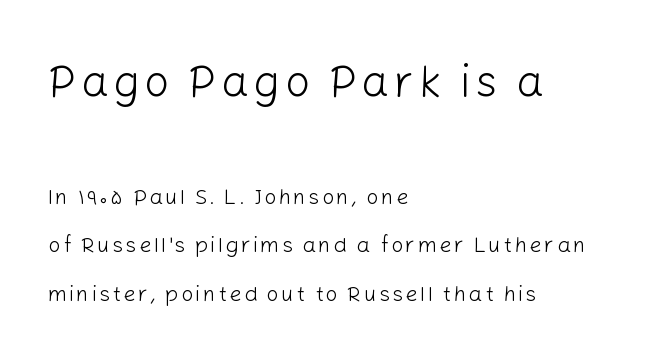
Q: Is the text bold? A: No.
Q: Is the text italic (slanted)? A: No, it is upright.
Q: Is the typeface a serif or a sans-serif typeface? A: Sans-serif.
Q: Is the text underlined? A: No.
Q: How is the paragraph aligned? A: Left-aligned.
Q: Is the spacing between lines tight, normal or loose? A: Loose.
Q: Which block of text is set in a larger size, the first (top) or the second (bottom)? A: The first (top) one.
Q: Width (condensed, normal, or wide)? A: Normal.
Q: Stroke contrast? A: Low.
Q: x-height? A: Medium.
Q: Monospaced? A: No.
